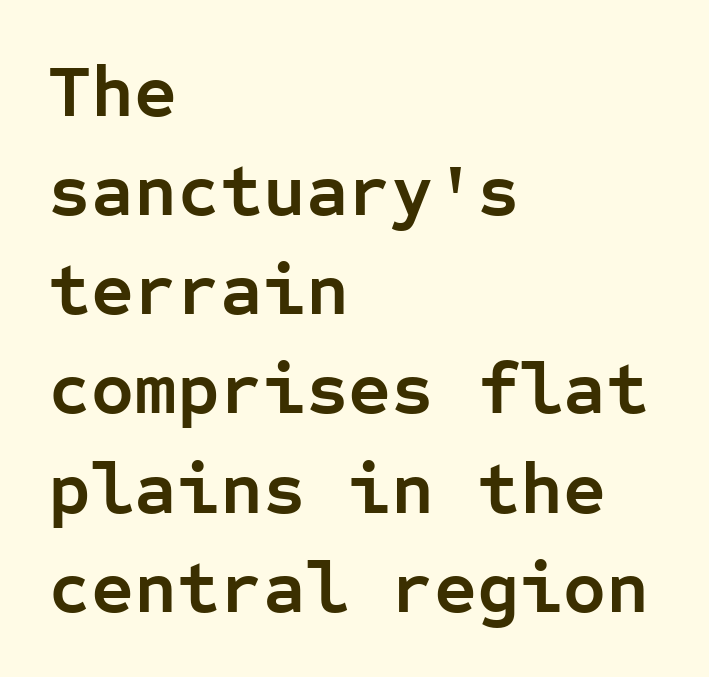
{"serif": "no", "italic": "no", "bold": "yes", "weight": "semibold", "width": "normal", "stroke_contrast": "low", "x_height": "medium", "monospaced": "yes", "underline": "no", "align": "left", "line_spacing": "normal", "line_spacing_ratio": 1.34, "letter_spacing": "normal", "letter_spacing_em": 0.0, "glyph_px": 74}
